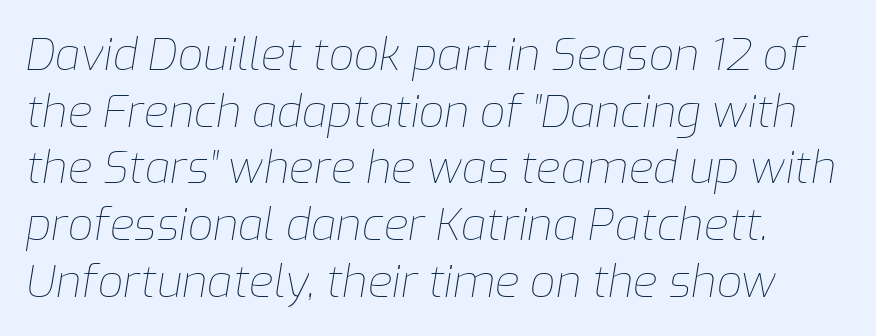
Q: Is the text bold? A: No.
Q: Is the text italic (slanted)? A: Yes, it leans right by about 9 degrees.
Q: Is the text underlined? A: No.
Q: How is the paragraph aligned? A: Left-aligned.
Q: Is the spacing between letters normal or unusually wide? A: Normal.
Q: Is the spacing between lines tight, normal or loose? A: Normal.
Q: Width (condensed, normal, or wide)? A: Normal.
Q: Stroke contrast? A: Low.
Q: x-height? A: Medium.
Q: Monospaced? A: No.
